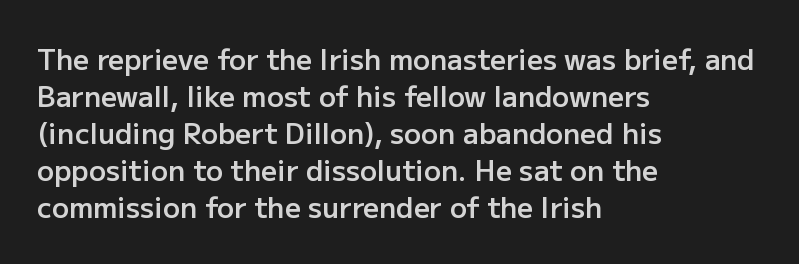
These lines are rendered in a variable-pitch font. Honestly, there is no underline to notice here at all. Every letter is mildly thick-stroked: semibold rather than bold. Reading down the block, your eye returns to a fixed left position each line.
